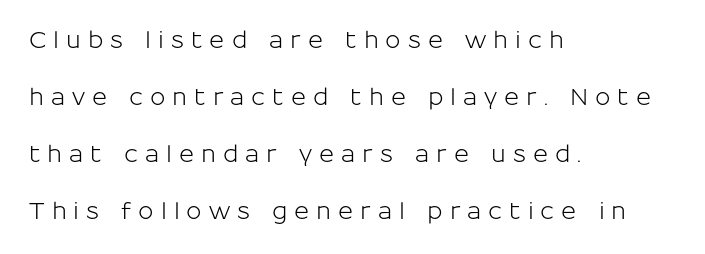
Q: Is the text italic (slanted)? A: No, it is upright.
Q: Is the text underlined? A: No.
Q: How is the paragraph aligned? A: Left-aligned.
Q: Is the spacing between letters normal or unusually wide? A: Unusually wide.
Q: Is the spacing between lines tight, normal or loose? A: Loose.
